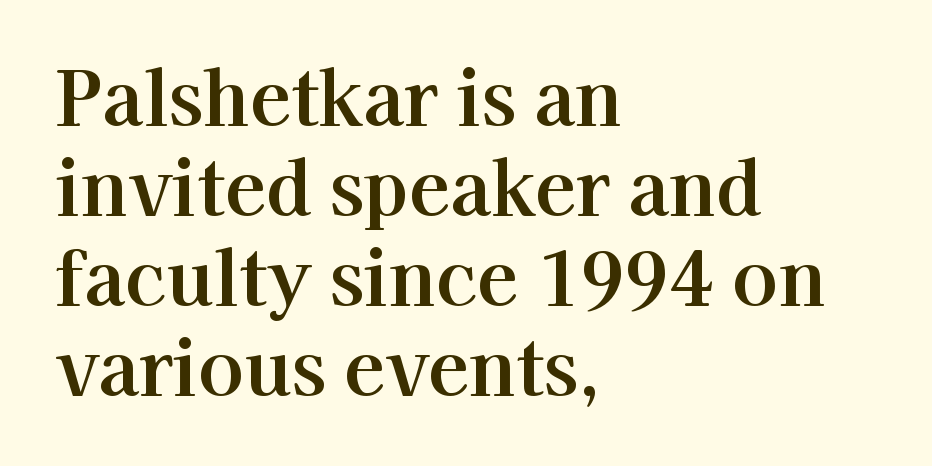
Q: Is the text italic (slanted)? A: No, it is upright.
Q: Is the typeface a serif or a sans-serif typeface? A: Serif.
Q: Is the text underlined? A: No.
Q: How is the paragraph aligned? A: Left-aligned.
Q: Is the spacing between letters normal or unusually wide? A: Normal.
Q: Width (condensed, normal, or wide)? A: Normal.
Q: Stroke contrast? A: High.
Q: x-height? A: Medium.
Q: Monospaced? A: No.
